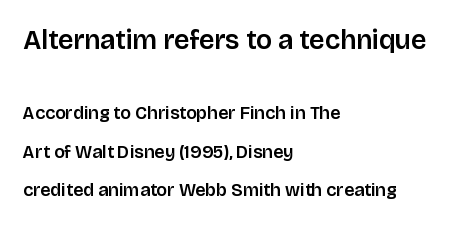
Q: Is the text italic (slanted)? A: No, it is upright.
Q: Is the text underlined? A: No.
Q: How is the paragraph aligned? A: Left-aligned.
Q: Is the spacing between letters normal or unusually wide? A: Normal.
Q: Is the spacing between lines tight, normal or loose? A: Loose.
Q: Which block of text is set in a larger size, the first (top) or the second (bottom)? A: The first (top) one.
